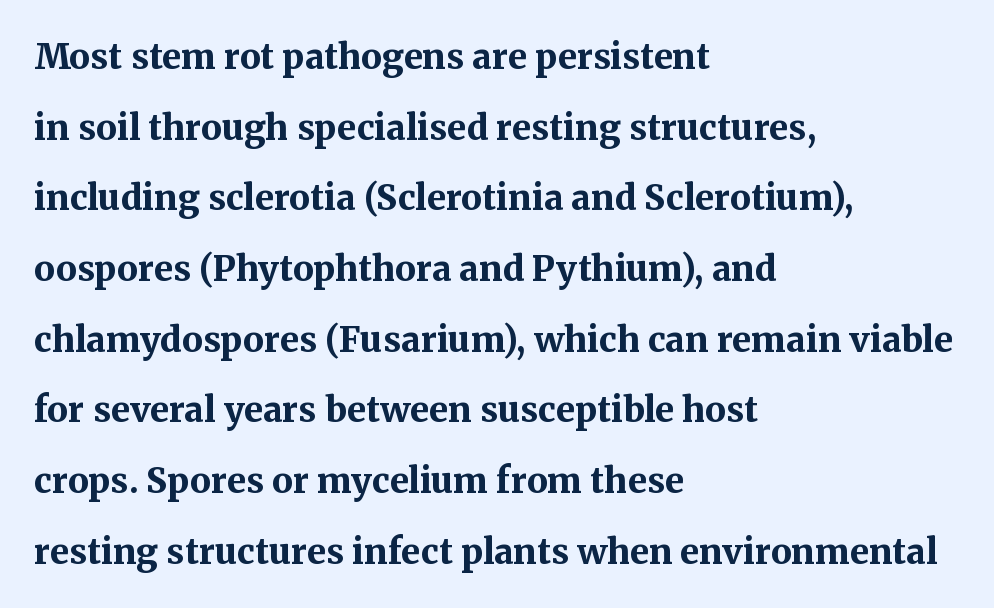
Q: Is the text bold? A: Yes.
Q: Is the text italic (slanted)? A: No, it is upright.
Q: Is the typeface a serif or a sans-serif typeface? A: Serif.
Q: Is the text underlined? A: No.
Q: How is the paragraph aligned? A: Left-aligned.
Q: Is the spacing between letters normal or unusually wide? A: Normal.
Q: Is the spacing between lines tight, normal or loose? A: Loose.
Q: Width (condensed, normal, or wide)? A: Normal.
Q: Stroke contrast? A: Medium.
Q: x-height? A: Medium.
Q: Monospaced? A: No.
